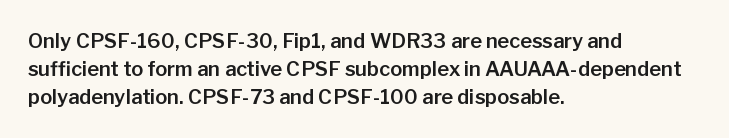
{"italic": "no", "underline": "no", "align": "left", "line_spacing": "normal", "line_spacing_ratio": 1.41, "letter_spacing": "normal", "letter_spacing_em": 0.0, "glyph_px": 20}
